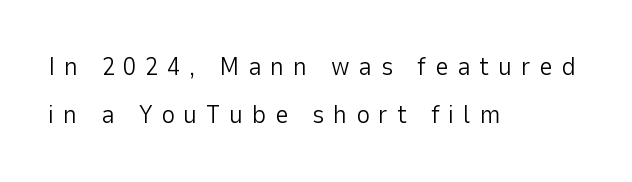
{"italic": "no", "bold": "no", "underline": "no", "align": "left", "line_spacing_ratio": 1.86, "letter_spacing": "wide", "letter_spacing_em": 0.34, "glyph_px": 26}
